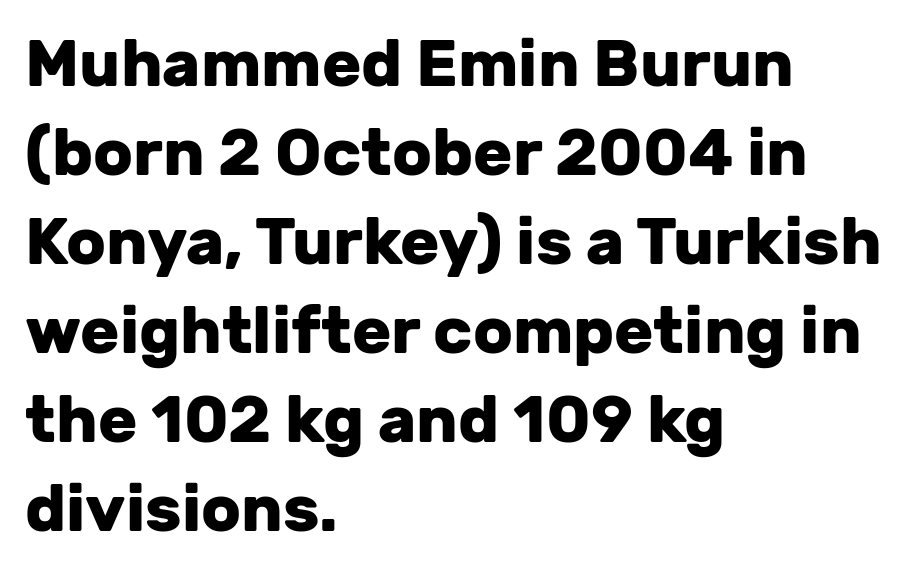
Varying glyph widths throughout — classic text-font behaviour. Nothing unusual about the tracking: characters are spaced as the font intends. Successive baselines arrive at the customary interval. When letters stand straight like this, we call the style roman or upright. The glyphs have the mass of a bold cut. The typesetter chose a ragged-right arrangement here.
